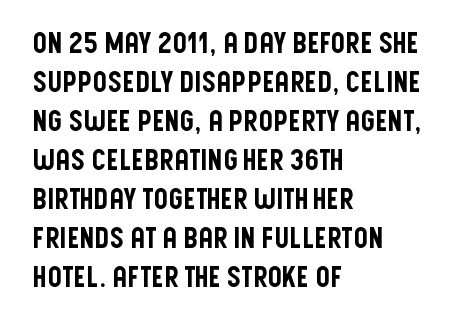
Q: Is the text italic (slanted)? A: No, it is upright.
Q: Is the typeface a serif or a sans-serif typeface? A: Sans-serif.
Q: Is the text underlined? A: No.
Q: How is the paragraph aligned? A: Left-aligned.
Q: Is the spacing between letters normal or unusually wide? A: Normal.
Q: Is the spacing between lines tight, normal or loose? A: Normal.
Q: Width (condensed, normal, or wide)? A: Condensed.
Q: Stroke contrast? A: Low.
Q: x-height? A: Large.
Q: Monospaced? A: No.
